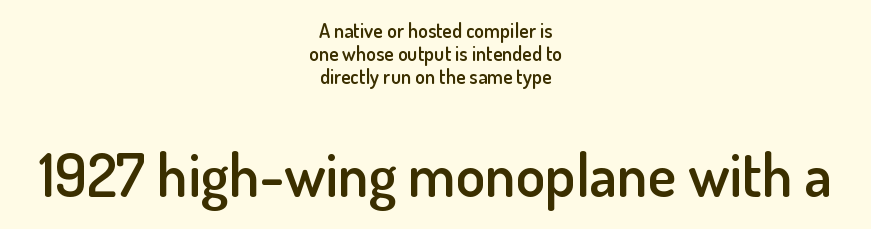
{"serif": "no", "italic": "no", "bold": "semi", "weight": "semibold", "width": "normal", "stroke_contrast": "low", "x_height": "small", "monospaced": "no", "underline": "no", "align": "center", "line_spacing_ratio": 1.16, "letter_spacing": "normal", "letter_spacing_em": 0.0, "larger_block": "second", "size_ratio": 3.0, "glyph_px": 60}
